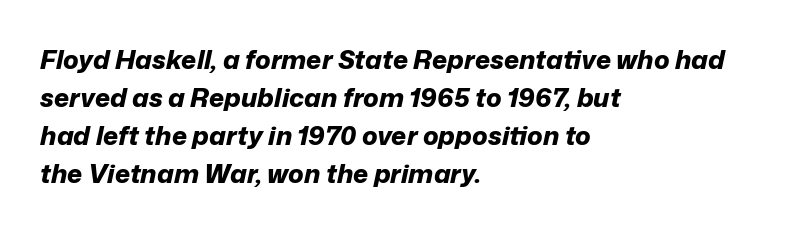
Q: Is the text bold? A: Yes.
Q: Is the text italic (slanted)? A: Yes, it leans right by about 12 degrees.
Q: Is the text underlined? A: No.
Q: How is the paragraph aligned? A: Left-aligned.
Q: Is the spacing between letters normal or unusually wide? A: Normal.
Q: Is the spacing between lines tight, normal or loose? A: Normal.
